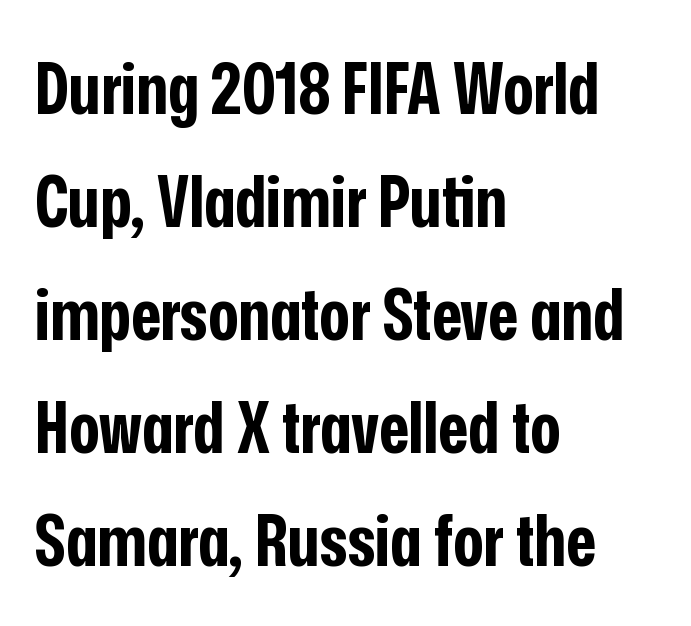
Q: Is the text bold? A: Yes.
Q: Is the text italic (slanted)? A: No, it is upright.
Q: Is the typeface a serif or a sans-serif typeface? A: Sans-serif.
Q: Is the text underlined? A: No.
Q: How is the paragraph aligned? A: Left-aligned.
Q: Is the spacing between letters normal or unusually wide? A: Normal.
Q: Is the spacing between lines tight, normal or loose? A: Normal.
Q: Width (condensed, normal, or wide)? A: Condensed.
Q: Stroke contrast? A: Low.
Q: x-height? A: Medium.
Q: Monospaced? A: No.
